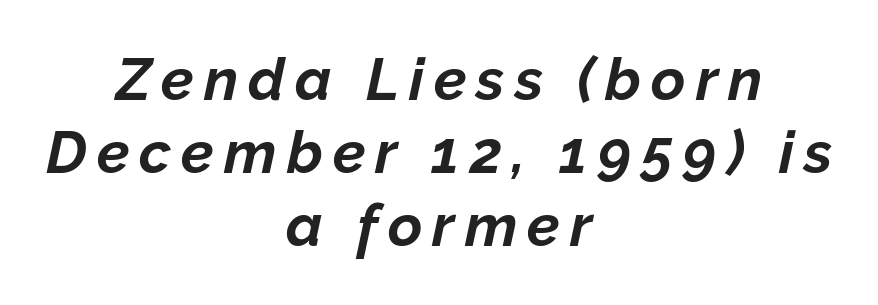
The image shows 59 px bold type, italic (leaning right); set centered, line spacing 1.24x, not underlined; low stroke contrast and a medium x-height.
